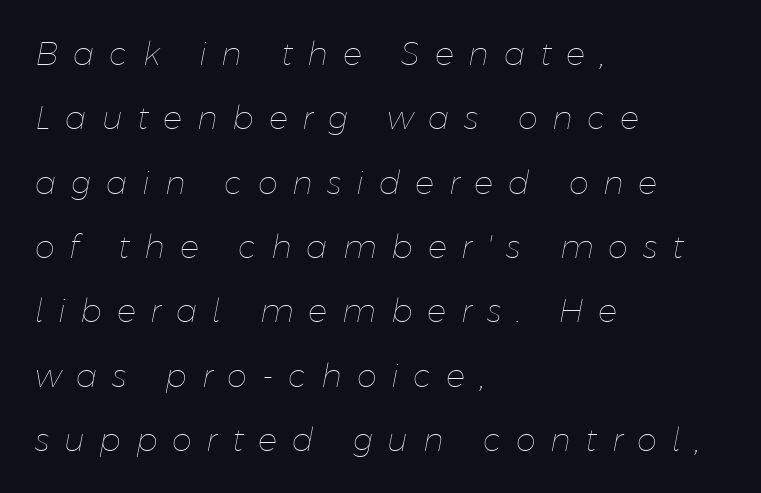
This sample uses expanded letter spacing, leaving extra air between glyphs. The baseline area is clear. The leading is generous, giving the passage an open texture. The axis of the letterforms is tilted away from vertical.
